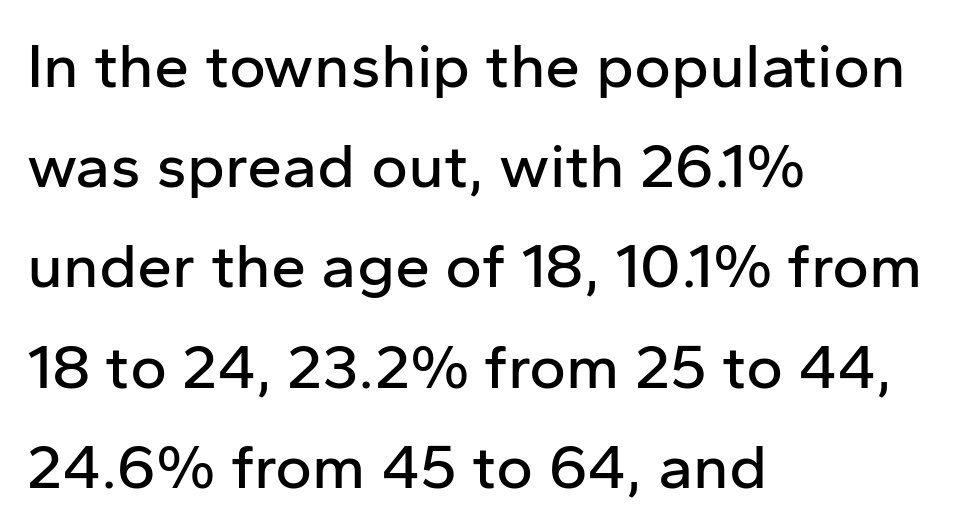
Looks like regular typesetting: each glyph gets only the width it needs. A normal amount of white space separates one row of letters from the next. The rendering shows plain stroke endings on the letterforms — a sans-serif design. This rendering features lettering with no underline. Each line starts at the same left margin while the right side varies. Ordinary non-slanted type is in use.
